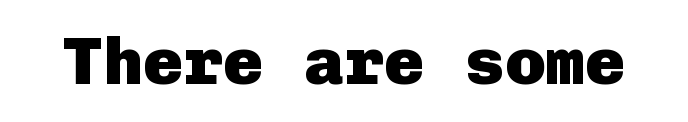
{"serif": "no", "italic": "no", "bold": "yes", "weight": "heavy", "width": "normal", "stroke_contrast": "low", "x_height": "medium", "underline": "no", "letter_spacing": "normal", "letter_spacing_em": 0.0, "glyph_px": 67}
